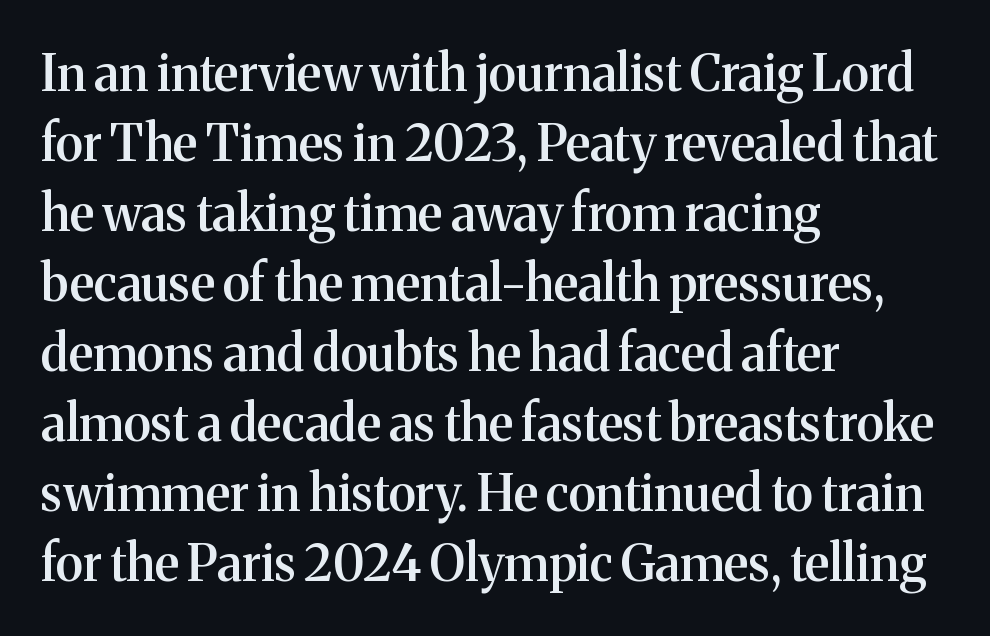
The image shows 50 px semibold serif type, upright; set left-aligned, normal line spacing (1.4x), normal letter spacing, not underlined; medium stroke contrast and a medium x-height.
